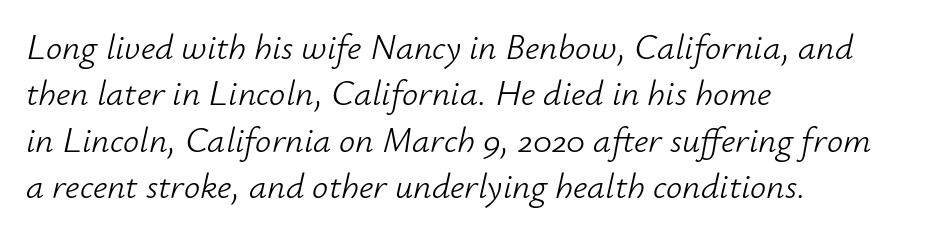
The image shows 36 px light type, italic (leaning right); set left-aligned, normal line spacing (1.29x), normal letter spacing, not underlined; low stroke contrast and a small x-height.
